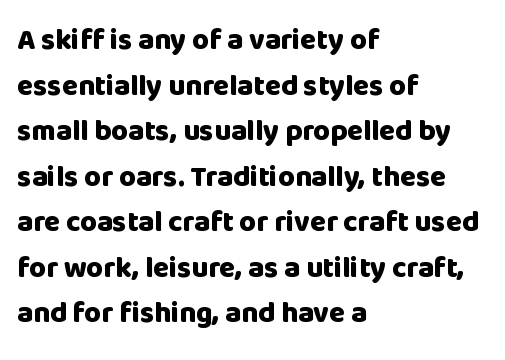
{"serif": "no", "italic": "no", "bold": "yes", "weight": "heavy", "width": "normal", "stroke_contrast": "low", "x_height": "large", "monospaced": "no", "underline": "no", "align": "left", "line_spacing": "normal", "line_spacing_ratio": 1.57, "letter_spacing": "normal", "letter_spacing_em": 0.0, "glyph_px": 29}
